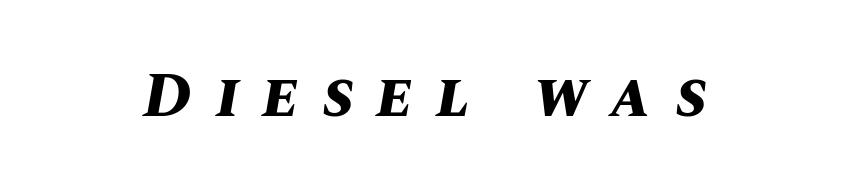
Q: Is the text bold? A: Yes.
Q: Is the text italic (slanted)? A: Yes, it leans right by about 10 degrees.
Q: Is the text underlined? A: No.
Q: How is the paragraph aligned? A: Centered.
Q: Is the spacing between letters normal or unusually wide? A: Unusually wide.
Q: Width (condensed, normal, or wide)? A: Normal.
Q: Stroke contrast? A: Medium.
Q: x-height? A: Large.
Q: Monospaced? A: No.
